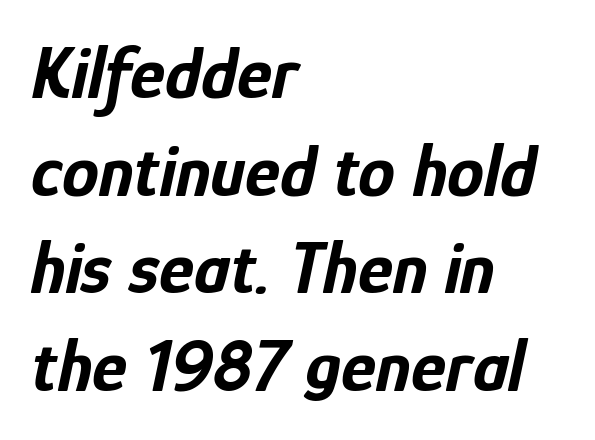
Q: Is the text bold? A: Yes.
Q: Is the text italic (slanted)? A: Yes, it leans right by about 12 degrees.
Q: Is the text underlined? A: No.
Q: How is the paragraph aligned? A: Left-aligned.
Q: Is the spacing between letters normal or unusually wide? A: Normal.
Q: Is the spacing between lines tight, normal or loose? A: Normal.
Q: Width (condensed, normal, or wide)? A: Condensed.
Q: Stroke contrast? A: Low.
Q: x-height? A: Medium.
Q: Monospaced? A: No.
